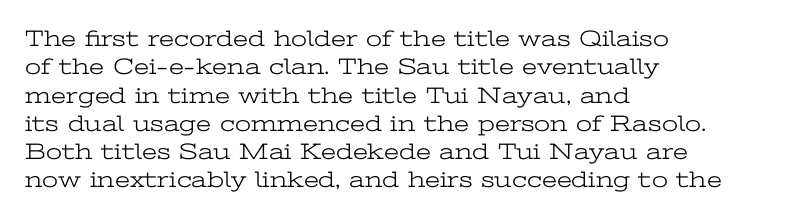
Nobody touched the tracking dial on this one. Visually the block forms a straight wall on the left and a jagged coastline on the right. Posture: upright roman. Beneath every word, the page is bare.
